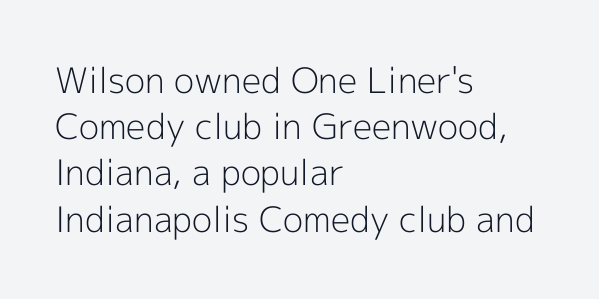
Q: Is the text bold? A: No.
Q: Is the text italic (slanted)? A: No, it is upright.
Q: Is the typeface a serif or a sans-serif typeface? A: Sans-serif.
Q: Is the text underlined? A: No.
Q: How is the paragraph aligned? A: Left-aligned.
Q: Is the spacing between letters normal or unusually wide? A: Normal.
Q: Is the spacing between lines tight, normal or loose? A: Normal.
Q: Width (condensed, normal, or wide)? A: Normal.
Q: x-height? A: Medium.
Q: Monospaced? A: No.
